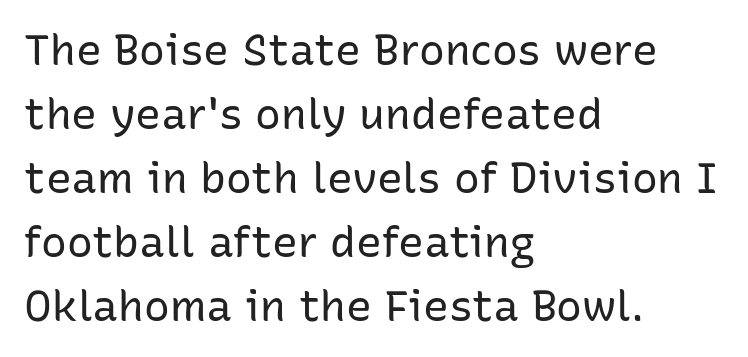
The image shows 43 px regular-weight sans-serif type, upright; set left-aligned, normal line spacing (1.49x), normal letter spacing, not underlined; low stroke contrast and a medium x-height.
